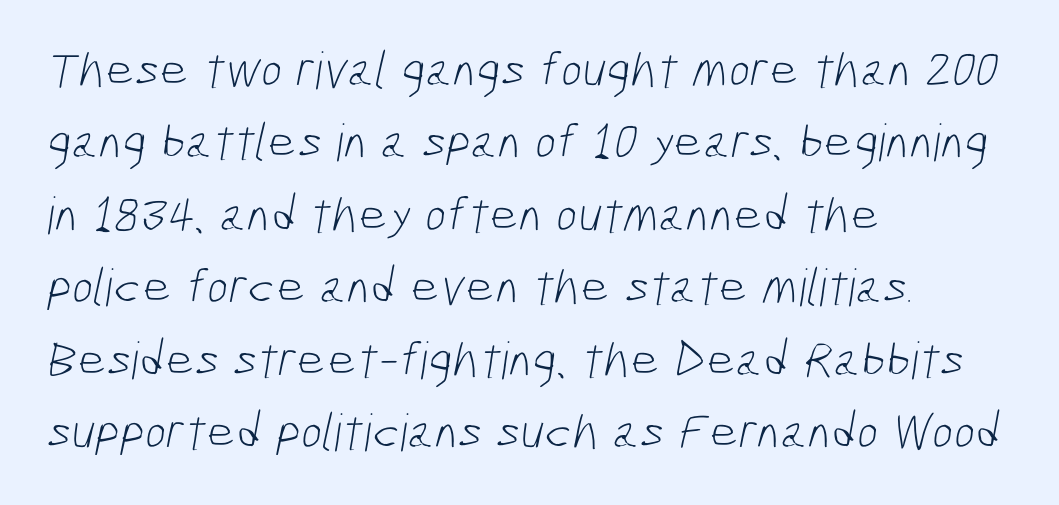
Q: Is the text bold? A: No.
Q: Is the typeface a serif or a sans-serif typeface? A: Sans-serif.
Q: Is the text underlined? A: No.
Q: How is the paragraph aligned? A: Left-aligned.
Q: Is the spacing between letters normal or unusually wide? A: Normal.
Q: Is the spacing between lines tight, normal or loose? A: Normal.
Q: Width (condensed, normal, or wide)? A: Condensed.
Q: Stroke contrast? A: Low.
Q: x-height? A: Medium.
Q: Monospaced? A: No.
